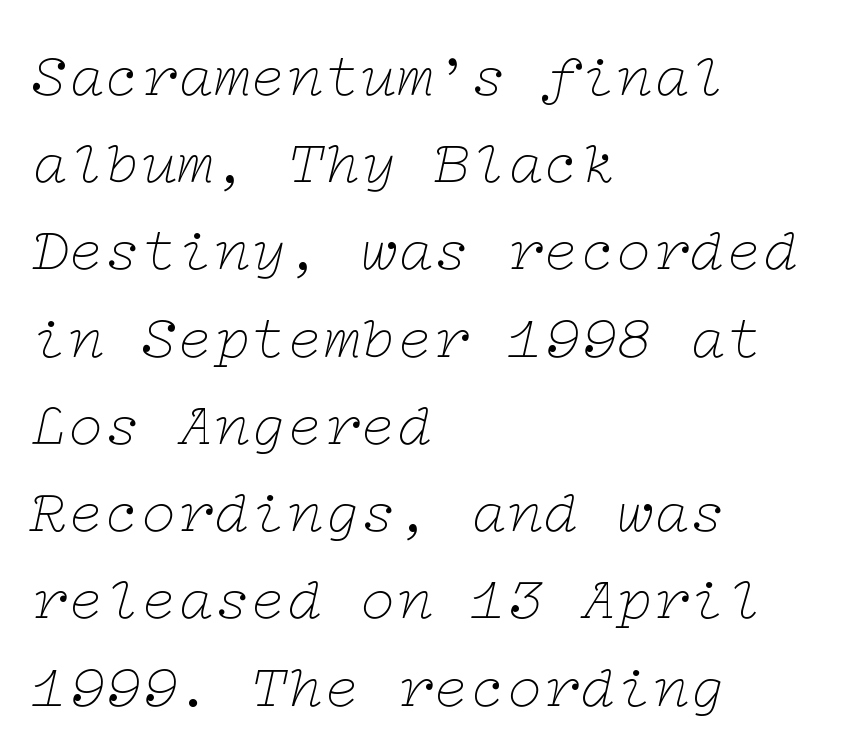
The image shows 61 px thin, wide serif type, italic (leaning right); set left-aligned, normal line spacing (1.43x), normal letter spacing, not underlined; low stroke contrast and a medium x-height.
